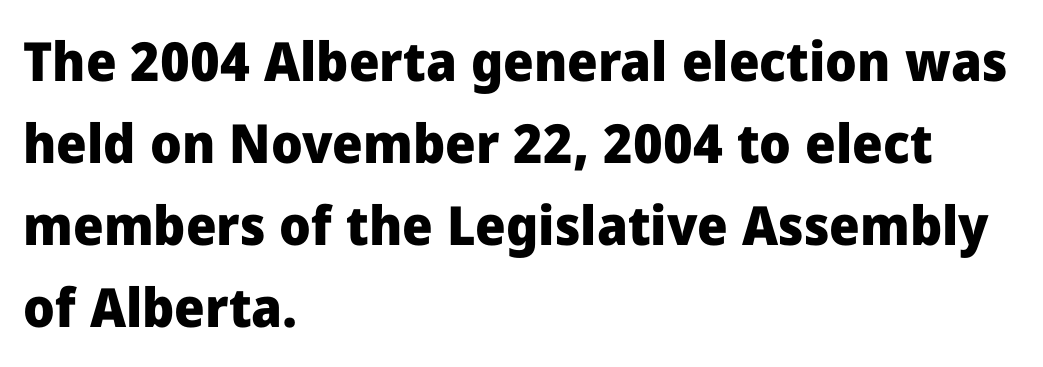
This is roman type, the default non-slanted kind. What's the leading like? Ordinary, nothing unusual. What stands out about the letter spacing? Nothing — it is the standard amount. Check the space under the baseline: it is left empty. In CSS terms this would be text-align: left. Note: no serifs on the glyphs.
